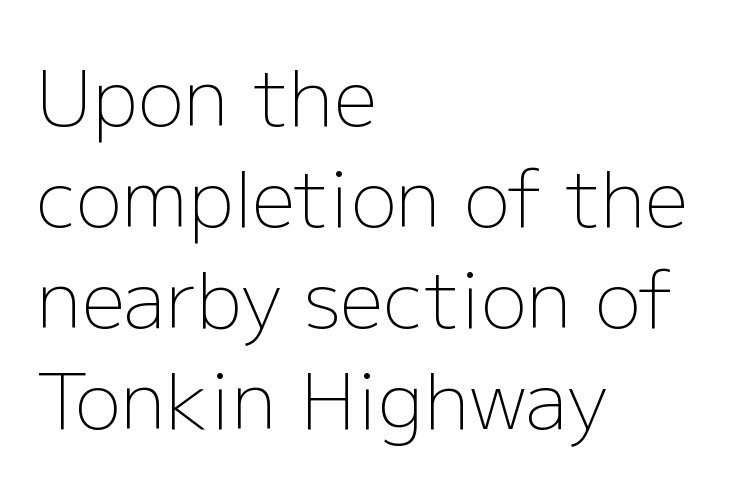
Whoever set this chose a conventional vertical rhythm. Which margin do the lines hug? The left one — the right edge is uneven. These lines were composed using upright roman letters. Just letters on the line, the space beneath them empty.
